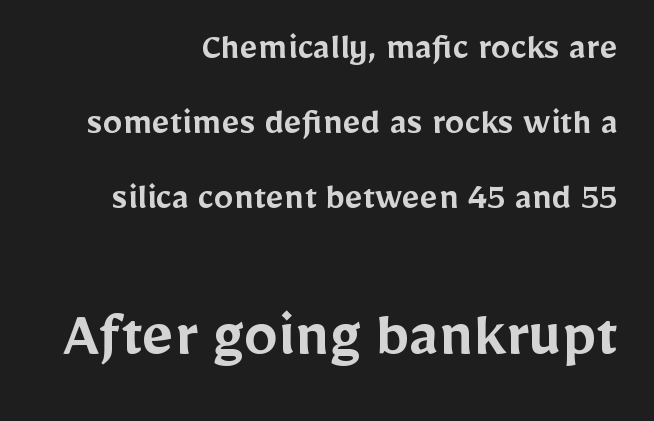
{"serif": "no", "italic": "no", "bold": "semi", "weight": "semibold", "width": "normal", "stroke_contrast": "low", "x_height": "medium", "monospaced": "no", "underline": "no", "align": "right", "line_spacing": "loose", "line_spacing_ratio": 1.92, "letter_spacing": "normal", "letter_spacing_em": 0.0, "larger_block": "second", "size_ratio": 1.74, "glyph_px": 68}
